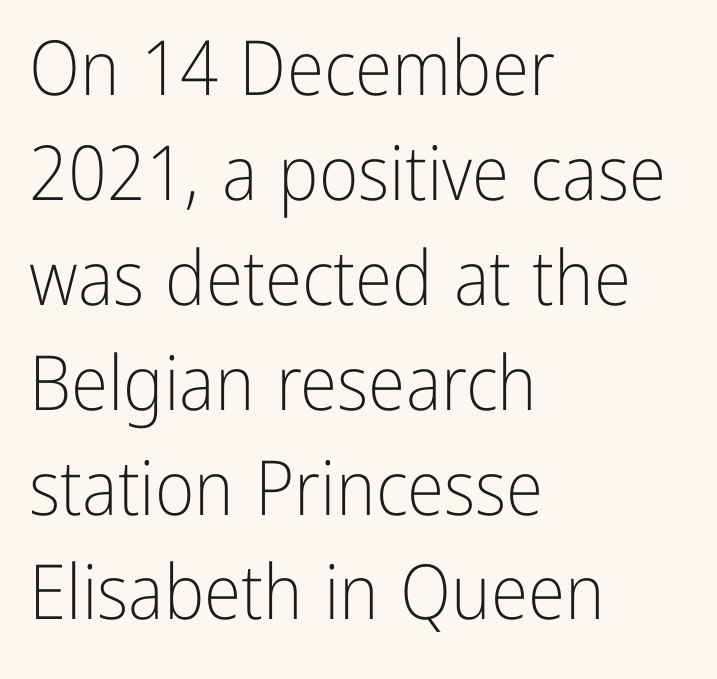
The image shows 76 px light, condensed sans-serif type, upright; set left-aligned, normal line spacing (1.38x), normal letter spacing, not underlined; low stroke contrast and a medium x-height.
